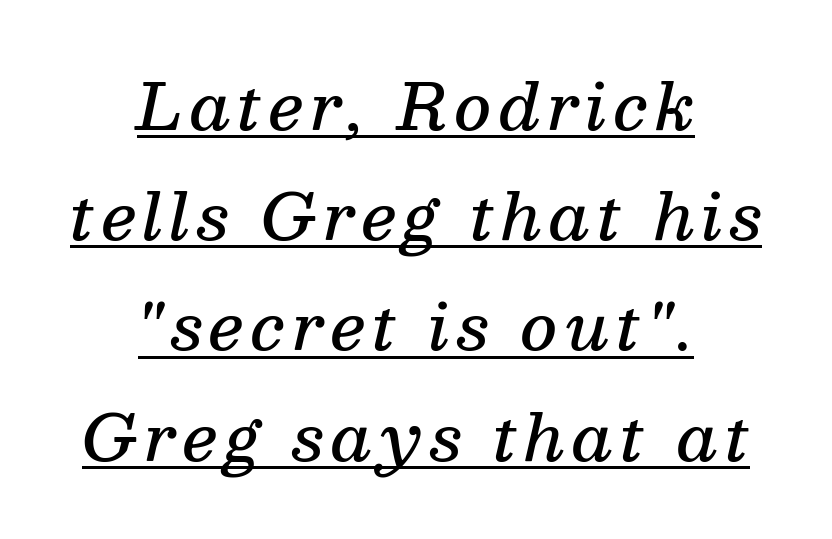
The image shows 63 px semibold serif type, italic (leaning right); set centered, line spacing 1.75x, underlined; medium stroke contrast and a medium x-height.
